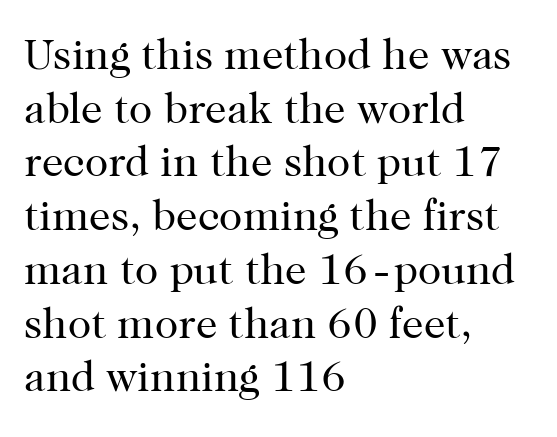
{"serif": "yes", "italic": "no", "bold": "no", "weight": "regular", "width": "normal", "stroke_contrast": "high", "x_height": "medium", "monospaced": "no", "underline": "no", "align": "left", "line_spacing": "normal", "line_spacing_ratio": 1.25, "letter_spacing": "normal", "letter_spacing_em": 0.0, "glyph_px": 43}
